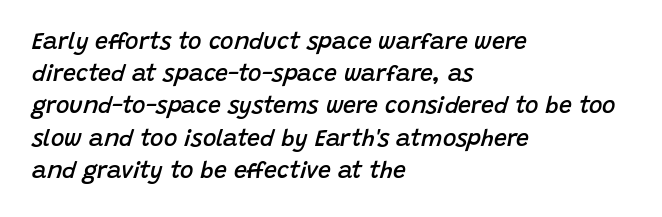
Q: Is the text bold? A: Semi-bold.
Q: Is the text italic (slanted)? A: Yes, it leans right by about 15 degrees.
Q: Is the text underlined? A: No.
Q: How is the paragraph aligned? A: Left-aligned.
Q: Is the spacing between letters normal or unusually wide? A: Normal.
Q: Is the spacing between lines tight, normal or loose? A: Normal.
